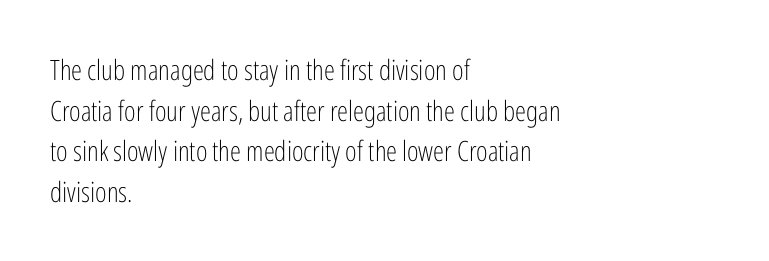
Q: Is the text bold? A: No.
Q: Is the text italic (slanted)? A: No, it is upright.
Q: Is the typeface a serif or a sans-serif typeface? A: Sans-serif.
Q: Is the text underlined? A: No.
Q: How is the paragraph aligned? A: Left-aligned.
Q: Is the spacing between letters normal or unusually wide? A: Normal.
Q: Is the spacing between lines tight, normal or loose? A: Normal.
Q: Width (condensed, normal, or wide)? A: Condensed.
Q: Stroke contrast? A: Low.
Q: x-height? A: Medium.
Q: Monospaced? A: No.
